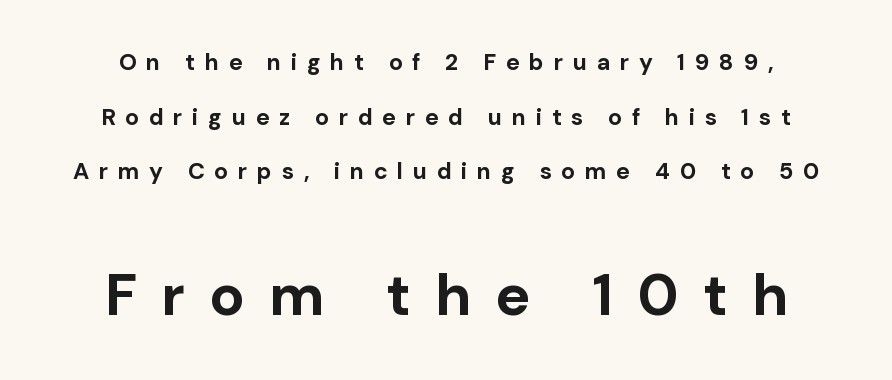
The image shows 58 px bold sans-serif type, upright; set loose line spacing (2.37x), unusually wide letter spacing (+0.42 em), not underlined; the second (bottom) block is 2.52x larger; low stroke contrast and a medium x-height.
